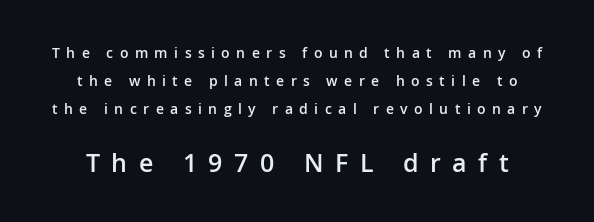
Characters remain perfectly vertical along every line. Decoration check: the copy has no underline. Widely set lines give the paragraph a tall, airy silhouette. Larger block? The one below; the one above is distinctly smaller. The strokes are fattened partway — semibold, not bold.
